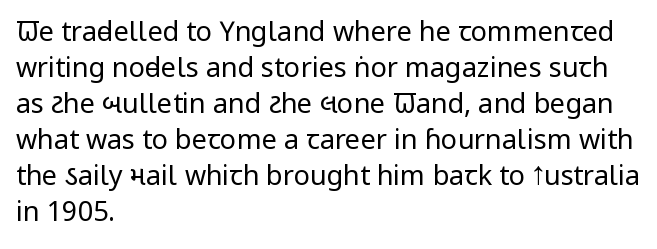
A clean baseline with only descenders dipping below it. The letters stand upright; this is a roman face. The letterforms sit shoulder to shoulder at normal distance. The compositor pushed each line to the left boundary.
